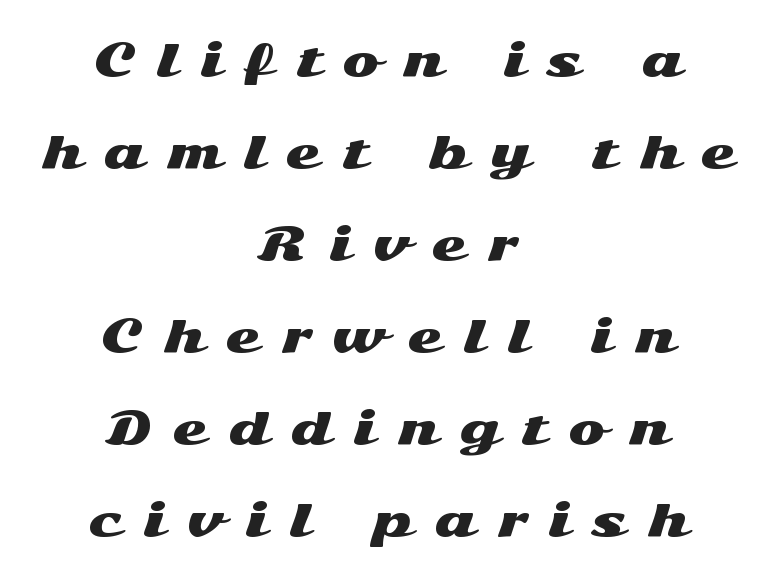
Typographically, this falls in the sans-serif category. The passage shown is typed in a proportional face where columns would drift. Display-style spreading of the glyphs; the letterfit is very open. Anything drawn beneath the words? Only blank space. The lines are quadded center.
